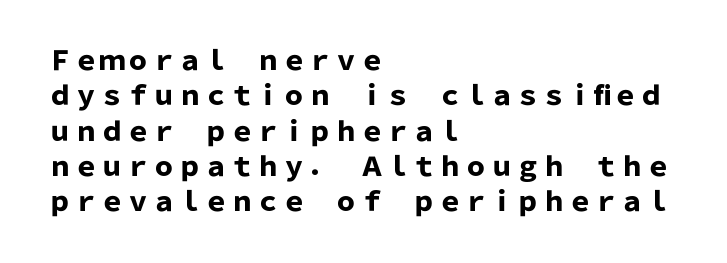
The image shows 26 px bold type, upright; set left-aligned, normal line spacing (1.36x), normal letter spacing, not underlined.
